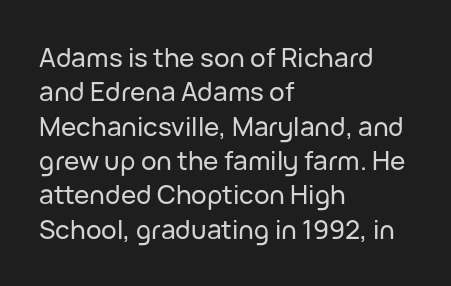
Q: Is the text italic (slanted)? A: No, it is upright.
Q: Is the text underlined? A: No.
Q: How is the paragraph aligned? A: Left-aligned.
Q: Is the spacing between letters normal or unusually wide? A: Normal.
Q: Is the spacing between lines tight, normal or loose? A: Normal.
